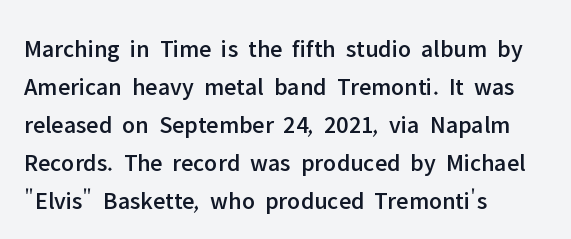
Q: Is the text italic (slanted)? A: No, it is upright.
Q: Is the text underlined? A: No.
Q: How is the paragraph aligned? A: Left-aligned.
Q: Is the spacing between letters normal or unusually wide? A: Normal.
Q: Is the spacing between lines tight, normal or loose? A: Normal.
